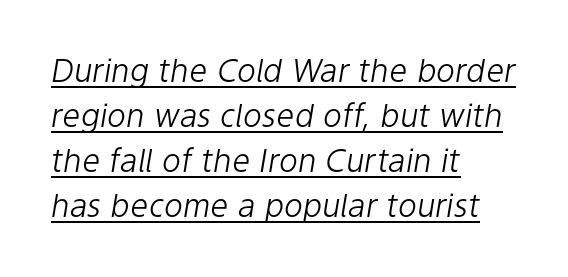
If you drew a line through each stem, it would be angled. How would I describe the line gaps? Plain and ordinary. All the whitespace from short lines collects on the right. The face used here appears with an underline applied. Stems and bowls with no extra thickness — not bold.
